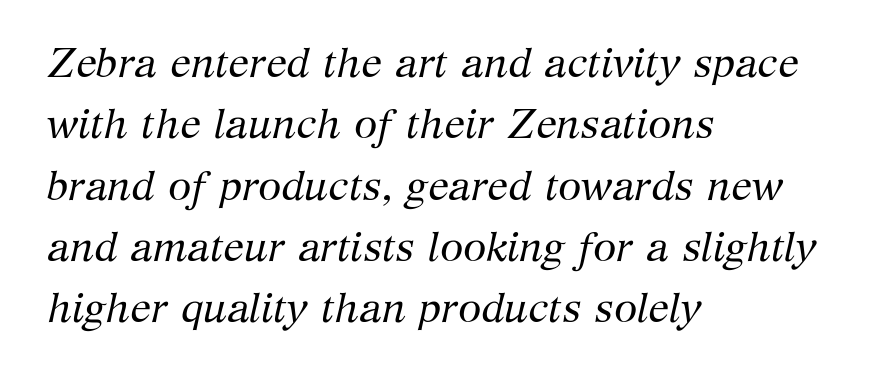
The face looks like a standard text weight, possibly lighter. To sum up the face: it has serifs. Tracking value appears to be zero — textbook default spacing. Every character sits at an angle, as italics do.
